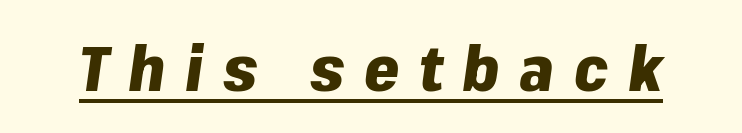
Compared with ordinary roman type, these characters are visibly tilted. The words here are underlined. These lines carry a lot of weight — the face is fully bold. Spacing verdict: proportional, widths tailored to each character.
